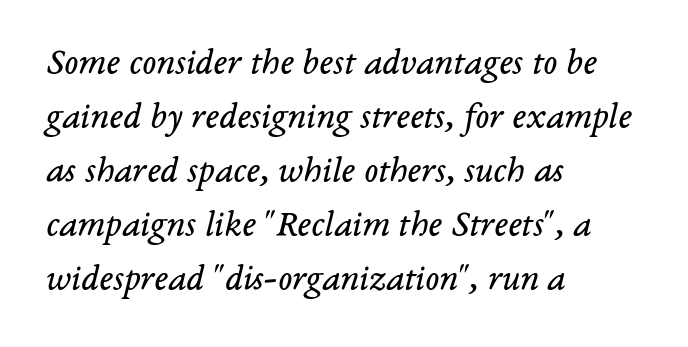
{"serif": "yes", "italic": "yes", "lean": "right", "slant_degrees": 14, "bold": "no", "weight": "regular", "width": "normal", "stroke_contrast": "low", "x_height": "medium", "monospaced": "no", "underline": "no", "align": "left", "line_spacing": "normal", "line_spacing_ratio": 1.46, "letter_spacing": "normal", "letter_spacing_em": 0.0, "glyph_px": 37}
